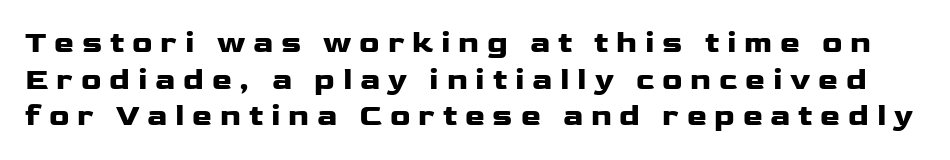
The image shows 30 px heavy, wide sans-serif type, upright; set line spacing 1.22x, unusually wide letter spacing (+0.26 em), not underlined; low stroke contrast and a medium x-height.
